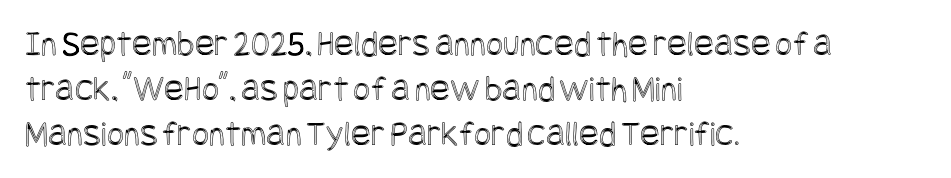
{"italic": "no", "width": "condensed", "x_height": "large", "underline": "no", "align": "left", "line_spacing_ratio": 1.21, "letter_spacing": "normal", "letter_spacing_em": 0.0, "glyph_px": 37}
